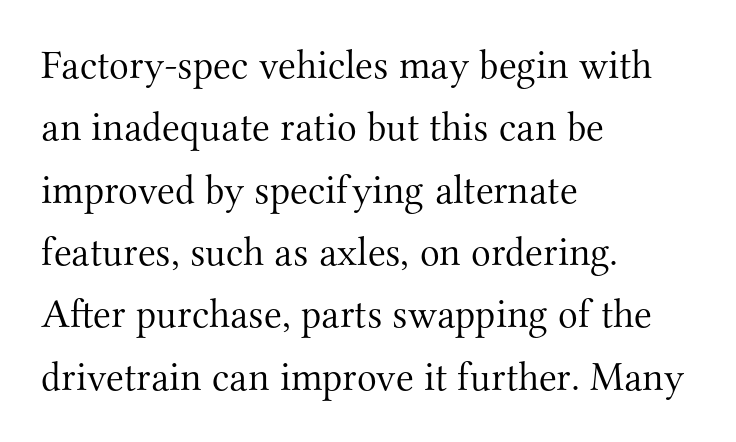
{"serif": "yes", "italic": "no", "bold": "no", "weight": "light", "width": "normal", "stroke_contrast": "medium", "x_height": "small", "monospaced": "no", "underline": "no", "align": "left", "line_spacing": "normal", "line_spacing_ratio": 1.52, "letter_spacing": "normal", "letter_spacing_em": 0.0, "glyph_px": 41}
